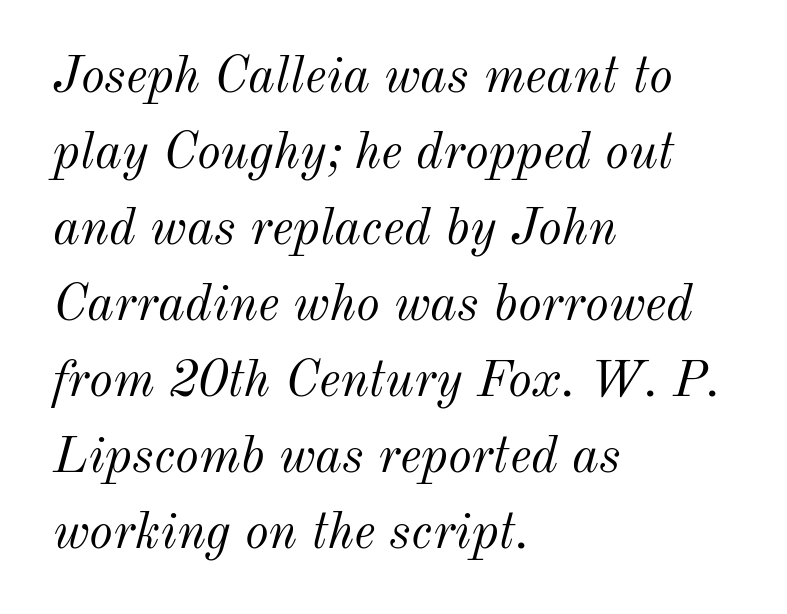
{"italic": "yes", "lean": "right", "slant_degrees": 12, "bold": "no", "weight": "light", "width": "normal", "stroke_contrast": "medium", "x_height": "small", "monospaced": "no", "underline": "no", "align": "left", "line_spacing": "normal", "line_spacing_ratio": 1.49, "letter_spacing": "normal", "letter_spacing_em": 0.0, "glyph_px": 51}
